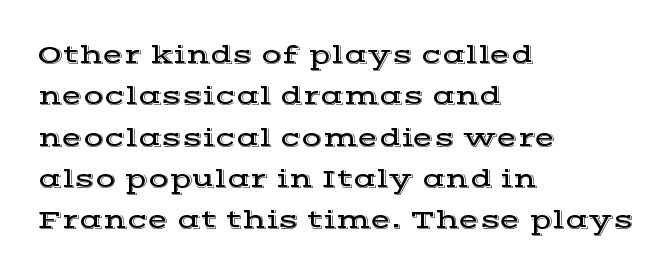
{"italic": "no", "underline": "no", "align": "left", "line_spacing": "normal", "line_spacing_ratio": 1.53, "letter_spacing": "normal", "letter_spacing_em": 0.0, "glyph_px": 27}
